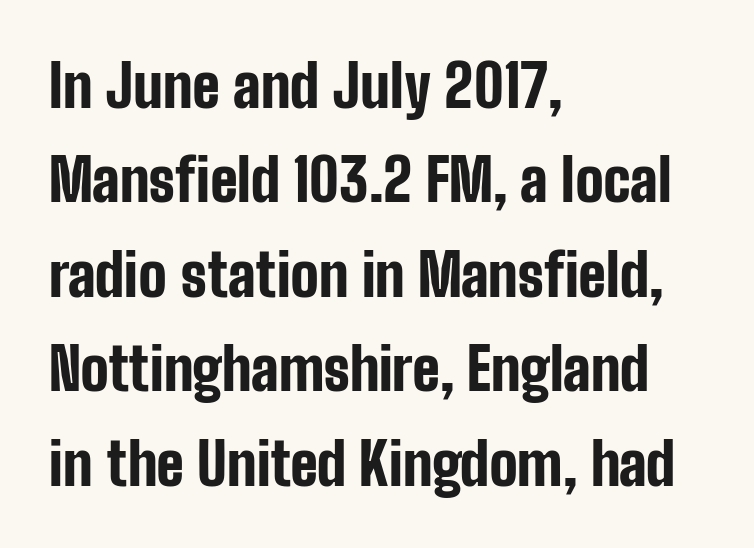
It's the straight-up-and-down kind of type. Is this a fixed-width face? No — the glyphs have proportional, varying widths. The passage shown stacks its lines at a standard gap. Every row of glyphs begins at an identical x-position on the left.
